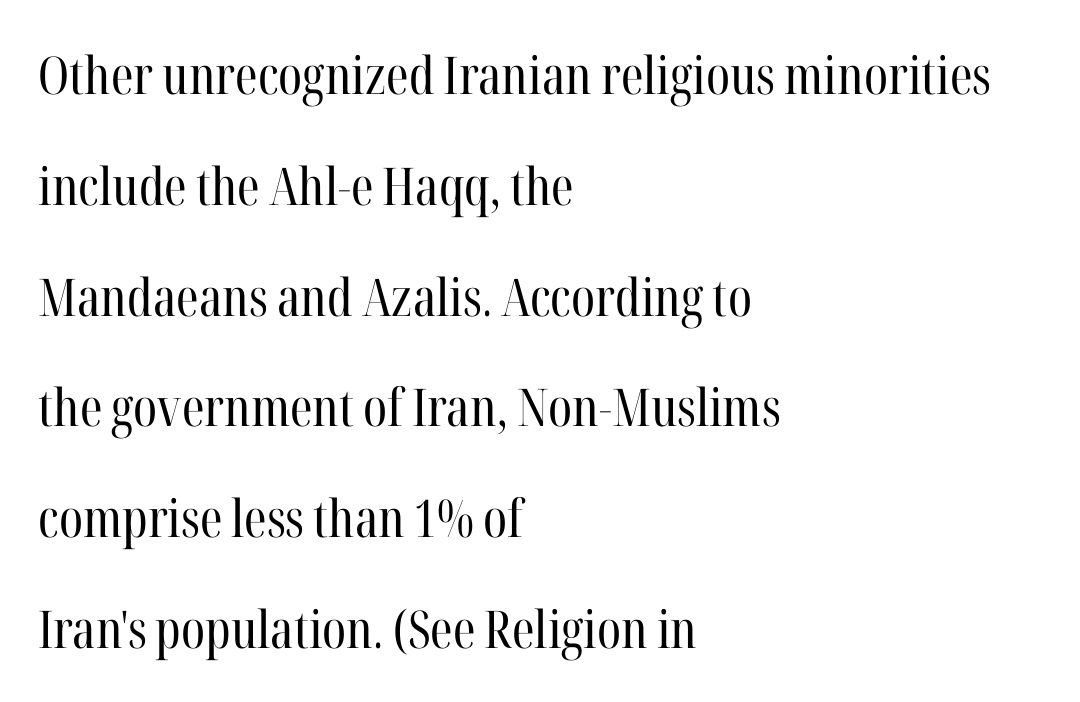
Q: Is the text bold? A: No.
Q: Is the text italic (slanted)? A: No, it is upright.
Q: Is the typeface a serif or a sans-serif typeface? A: Serif.
Q: Is the text underlined? A: No.
Q: How is the paragraph aligned? A: Left-aligned.
Q: Is the spacing between letters normal or unusually wide? A: Normal.
Q: Is the spacing between lines tight, normal or loose? A: Loose.
Q: Width (condensed, normal, or wide)? A: Condensed.
Q: Stroke contrast? A: High.
Q: x-height? A: Medium.
Q: Monospaced? A: No.
